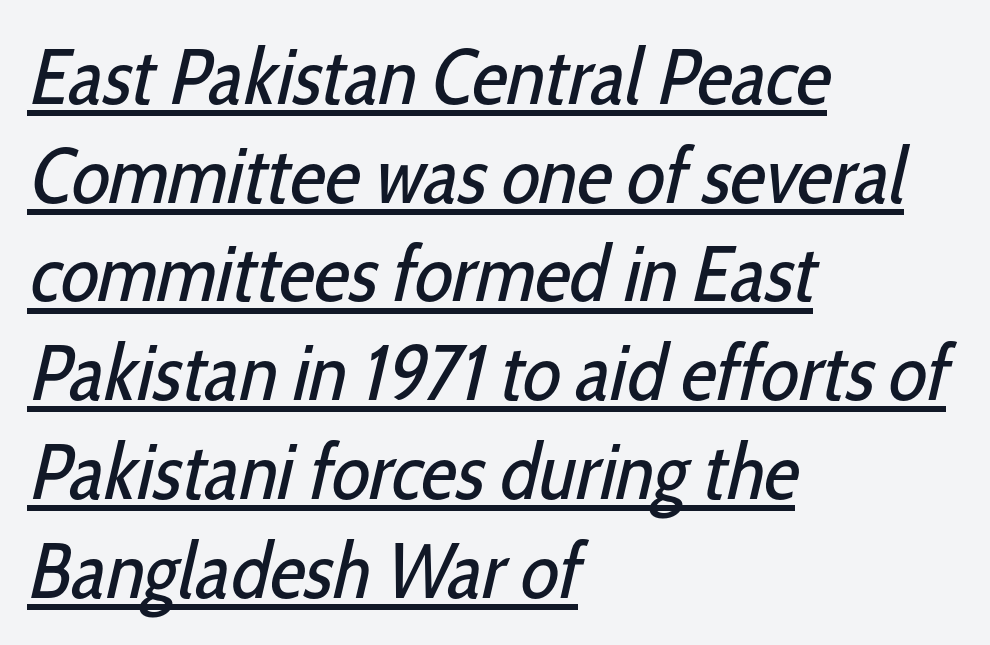
{"serif": "no", "bold": "no", "weight": "regular", "width": "condensed", "stroke_contrast": "low", "x_height": "medium", "monospaced": "no", "underline": "yes", "align": "left", "line_spacing": "normal", "line_spacing_ratio": 1.25, "letter_spacing": "normal", "letter_spacing_em": 0.0, "glyph_px": 79}
